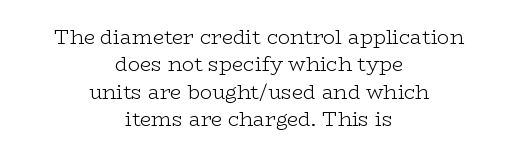
Quick note: interline space is typical. The typesetting does not lean heavy: it is not bold. These lines are centered, leaving both edges ragged. The face used here is rendered with its standard letterfit.
